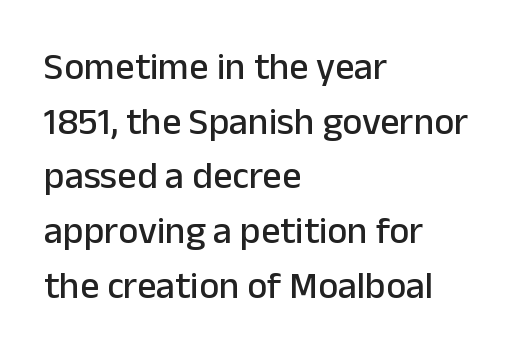
The image shows 38 px sans-serif type, upright; set left-aligned, normal line spacing (1.44x), normal letter spacing, not underlined; low stroke contrast and a medium x-height.
